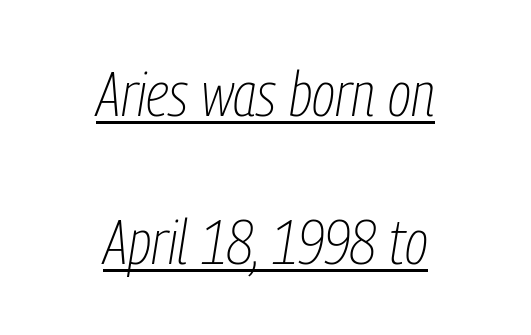
You can see a thin bar hugging the bottom of the glyphs. The text carries the slant typical of an italic or oblique font. Airy leading. Between one letter and the next there's only the usual sliver of space.
